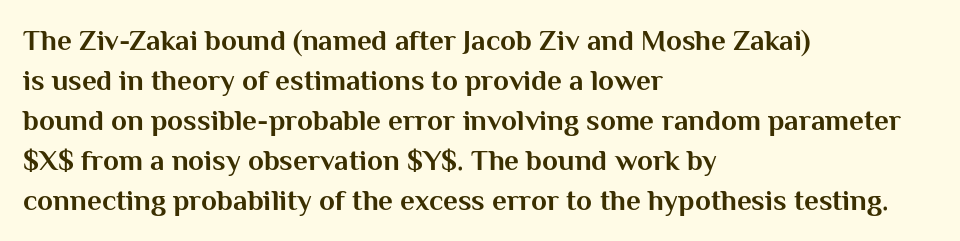
Q: Is the text bold? A: Yes.
Q: Is the text italic (slanted)? A: No, it is upright.
Q: Is the typeface a serif or a sans-serif typeface? A: Sans-serif.
Q: Is the text underlined? A: No.
Q: How is the paragraph aligned? A: Left-aligned.
Q: Is the spacing between letters normal or unusually wide? A: Normal.
Q: Is the spacing between lines tight, normal or loose? A: Normal.
Q: Width (condensed, normal, or wide)? A: Normal.
Q: Stroke contrast? A: Medium.
Q: x-height? A: Medium.
Q: Monospaced? A: No.
